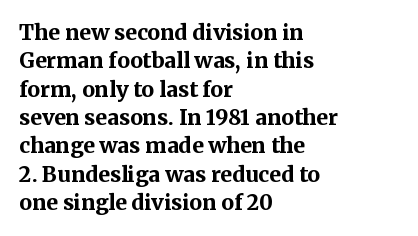
{"italic": "no", "bold": "yes", "underline": "no", "align": "left", "line_spacing": "normal", "line_spacing_ratio": 1.35, "letter_spacing": "normal", "letter_spacing_em": 0.0, "glyph_px": 21}
